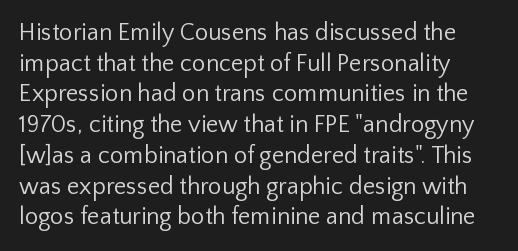
Q: Is the text bold? A: No.
Q: Is the text italic (slanted)? A: No, it is upright.
Q: Is the text underlined? A: No.
Q: How is the paragraph aligned? A: Left-aligned.
Q: Is the spacing between letters normal or unusually wide? A: Normal.
Q: Is the spacing between lines tight, normal or loose? A: Normal.
